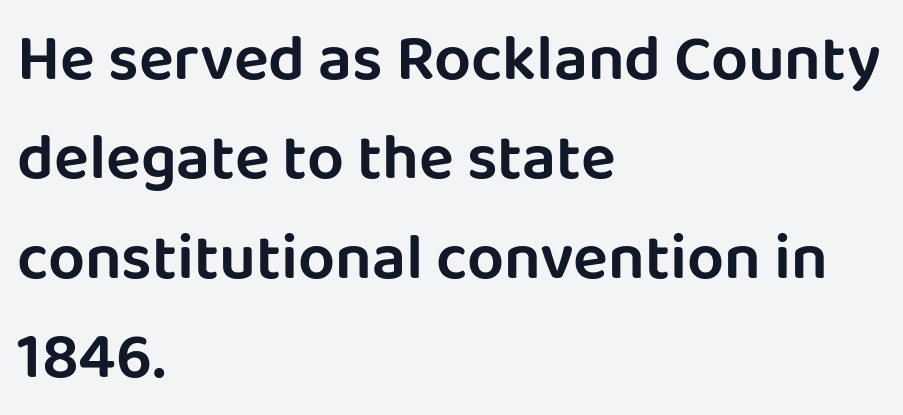
The image shows 65 px sans-serif type, upright; set left-aligned, normal line spacing (1.53x), normal letter spacing, not underlined; low stroke contrast and a large x-height.
